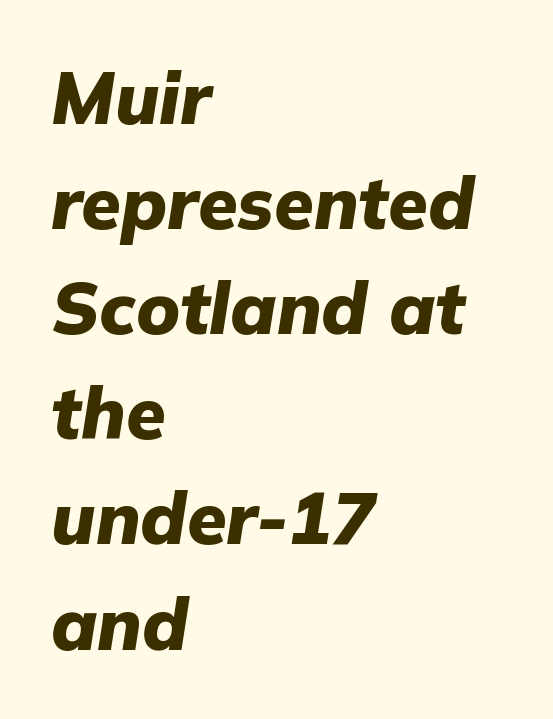
{"italic": "yes", "lean": "right", "slant_degrees": 9, "bold": "yes", "weight": "heavy", "width": "normal", "stroke_contrast": "low", "x_height": "medium", "monospaced": "no", "underline": "no", "align": "left", "line_spacing": "normal", "line_spacing_ratio": 1.46, "letter_spacing": "normal", "letter_spacing_em": 0.0, "glyph_px": 72}
